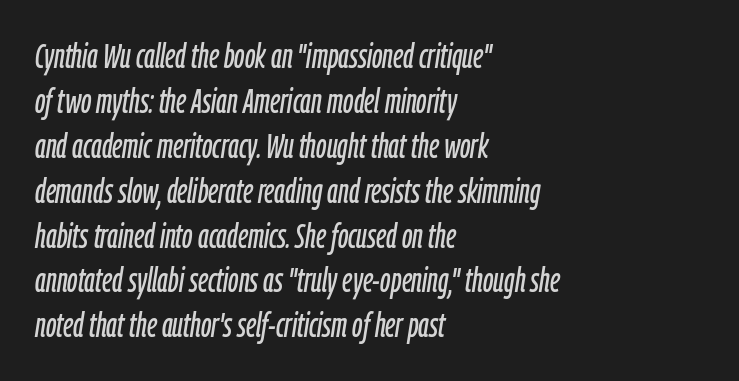
Q: Is the text italic (slanted)? A: Yes, it leans right by about 9 degrees.
Q: Is the text underlined? A: No.
Q: How is the paragraph aligned? A: Left-aligned.
Q: Is the spacing between letters normal or unusually wide? A: Normal.
Q: Is the spacing between lines tight, normal or loose? A: Normal.
Q: Width (condensed, normal, or wide)? A: Condensed.
Q: Stroke contrast? A: Low.
Q: x-height? A: Medium.
Q: Monospaced? A: No.
